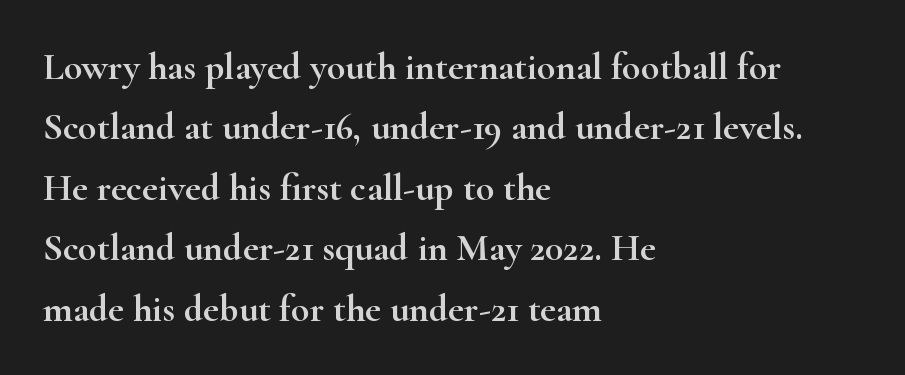
Q: Is the text italic (slanted)? A: No, it is upright.
Q: Is the typeface a serif or a sans-serif typeface? A: Serif.
Q: Is the text underlined? A: No.
Q: How is the paragraph aligned? A: Left-aligned.
Q: Is the spacing between letters normal or unusually wide? A: Normal.
Q: Is the spacing between lines tight, normal or loose? A: Normal.
Q: Width (condensed, normal, or wide)? A: Wide.
Q: Stroke contrast? A: High.
Q: x-height? A: Small.
Q: Monospaced? A: No.
